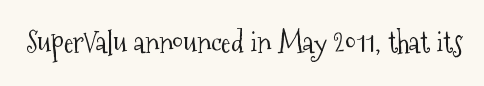
You could not count columns in this text — the font is proportionally spaced. A roman cut, with each character standing at attention. The words here are not underlined. Letter spacing: default.
